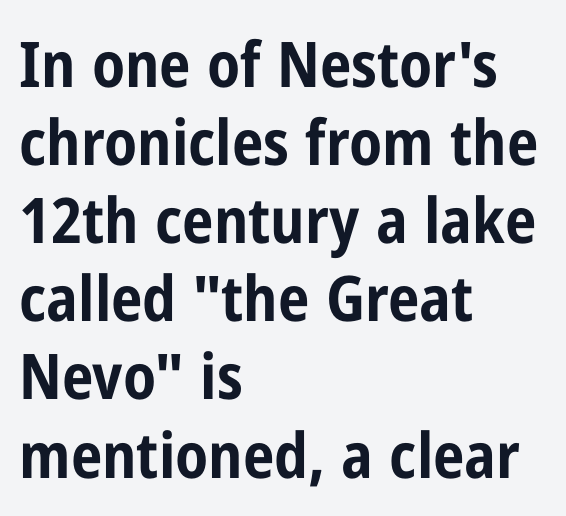
The image shows 63 px bold, condensed sans-serif type, upright; set left-aligned, line spacing 1.24x, normal letter spacing, not underlined; low stroke contrast and a medium x-height.
